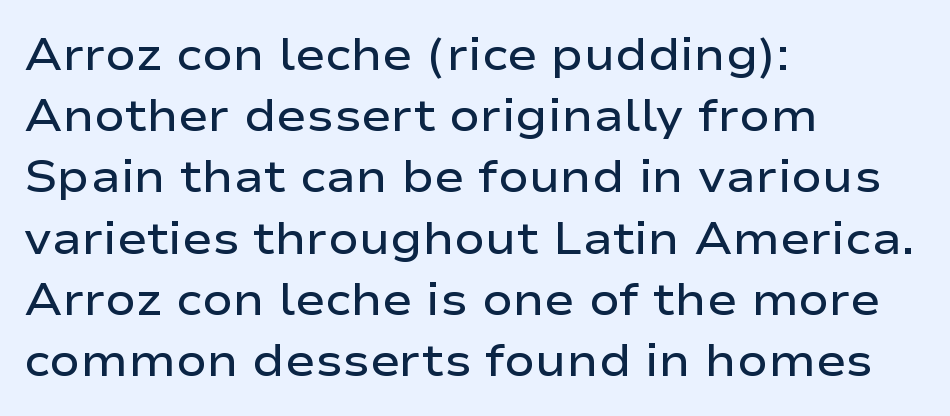
The image shows 45 px semibold, wide sans-serif type, upright; set left-aligned, normal line spacing (1.36x), normal letter spacing, not underlined; low stroke contrast and a medium x-height.
